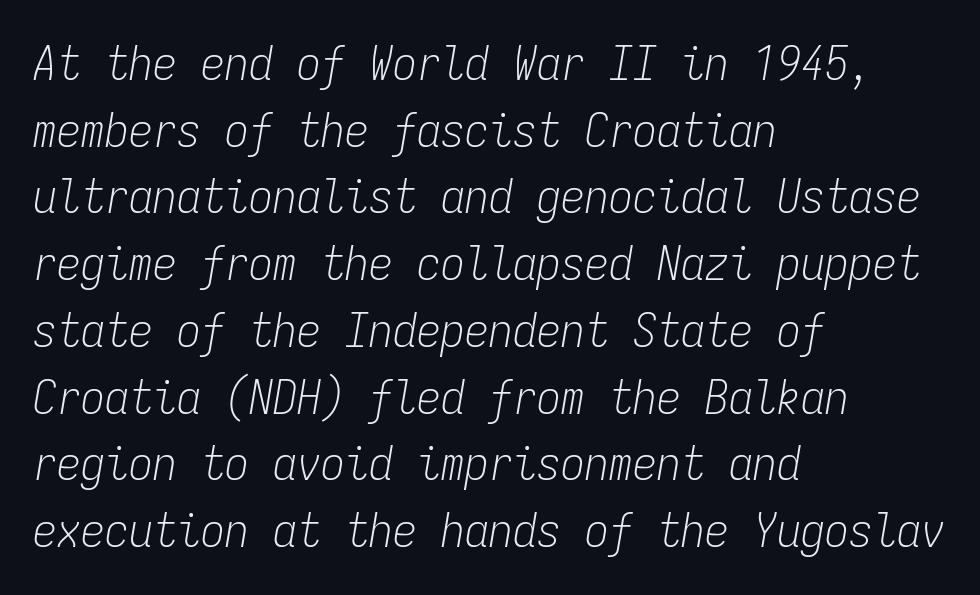
Q: Is the text bold? A: No.
Q: Is the text italic (slanted)? A: Yes, it leans right by about 9 degrees.
Q: Is the text underlined? A: No.
Q: How is the paragraph aligned? A: Left-aligned.
Q: Is the spacing between letters normal or unusually wide? A: Normal.
Q: Is the spacing between lines tight, normal or loose? A: Normal.
Q: Width (condensed, normal, or wide)? A: Condensed.
Q: Stroke contrast? A: Low.
Q: x-height? A: Medium.
Q: Monospaced? A: Yes.
